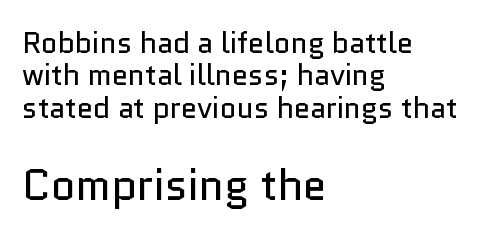
The image shows 43 px regular-weight sans-serif type, upright; set left-aligned, tight line spacing (1.12x), normal letter spacing, not underlined; the second (bottom) block is 1.48x larger; low stroke contrast and a medium x-height.
